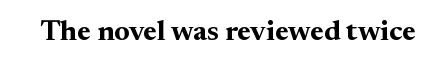
The area under the type is left untouched. Note: serifs present on the glyphs. The rendering uses natural spacing where letterforms have individual widths. I'd describe the lettering as bold — thick and assertive.
